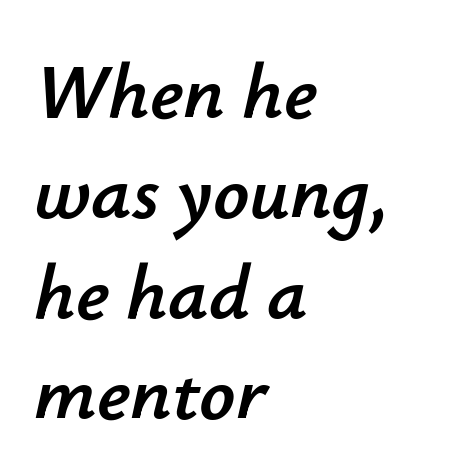
The image shows 79 px text type, italic (leaning right); set left-aligned, normal line spacing (1.27x), normal letter spacing, not underlined; low stroke contrast and a small x-height.
